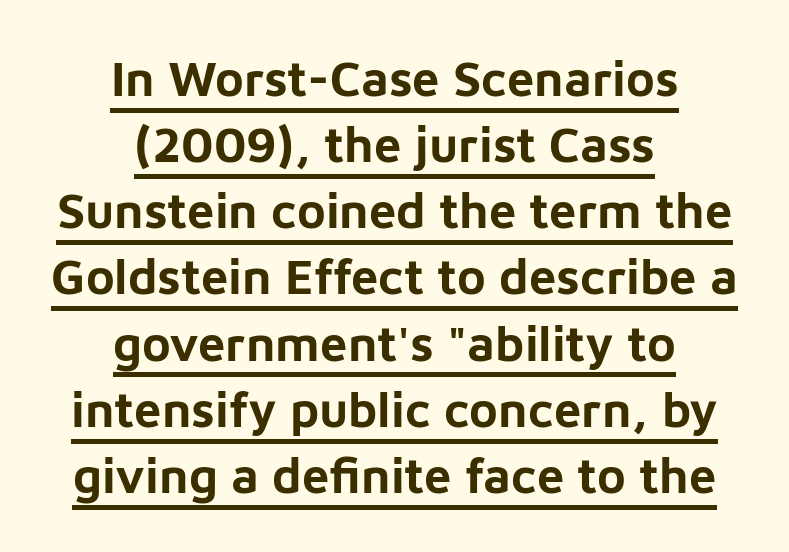
{"serif": "no", "italic": "no", "bold": "yes", "weight": "bold", "width": "normal", "stroke_contrast": "low", "x_height": "medium", "monospaced": "no", "underline": "yes", "align": "center", "line_spacing": "normal", "line_spacing_ratio": 1.35, "letter_spacing": "normal", "letter_spacing_em": 0.0, "glyph_px": 49}
